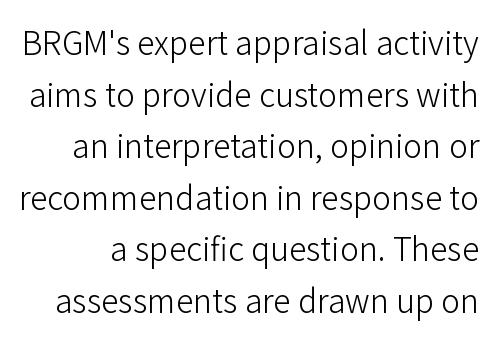
The image shows 32 px light sans-serif type, upright; set normal line spacing (1.61x), normal letter spacing, not underlined; low stroke contrast and a medium x-height.
